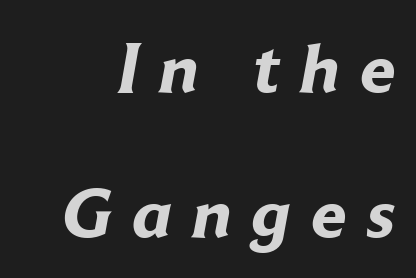
{"serif": "no", "bold": "yes", "weight": "bold", "width": "normal", "stroke_contrast": "low", "x_height": "medium", "monospaced": "no", "underline": "no", "line_spacing": "loose", "line_spacing_ratio": 2.04, "letter_spacing": "wide", "letter_spacing_em": 0.29, "glyph_px": 71}
